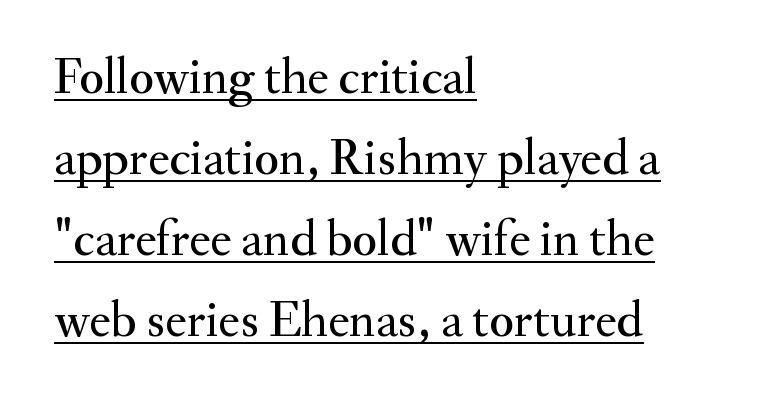
A typesetter would call this zero additional tracking. Character widths vary here, with narrow letters taking less room than wide ones. Students, observe the line beneath the letters — that is underlining. Alignment: flush left. Italic? Not at all — the glyphs are vertical. One glance says typical: line gaps are just what's usual.
